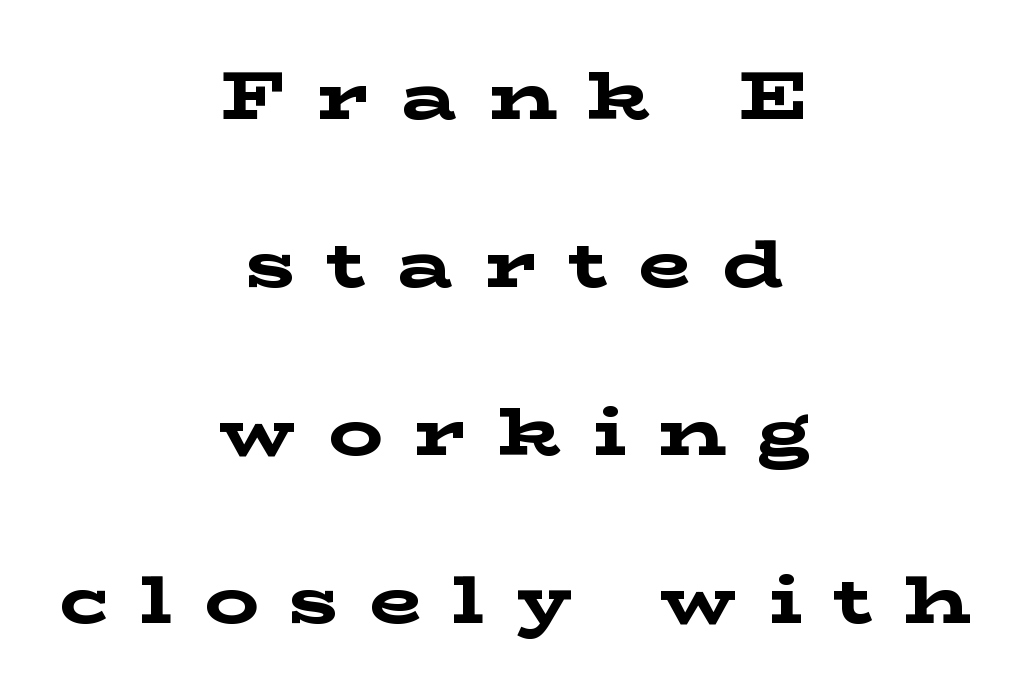
How would I describe the line gaps? Wide and relaxed. Descenders are the only things crossing below the line. Tracking here is generous; glyphs stand well apart from one another. Observe the serifs anchoring each vertical stroke in this sample. The lines in this sample share a center point and differ in where they start and stop.
